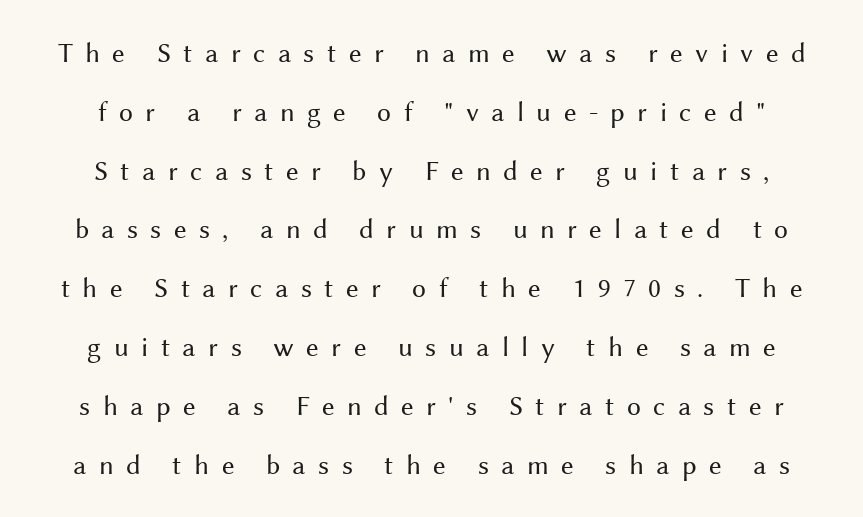
{"serif": "no", "italic": "no", "bold": "no", "weight": "regular", "width": "normal", "stroke_contrast": "medium", "x_height": "medium", "monospaced": "no", "underline": "no", "line_spacing": "loose", "line_spacing_ratio": 2.1, "letter_spacing": "wide", "letter_spacing_em": 0.44, "glyph_px": 28}
